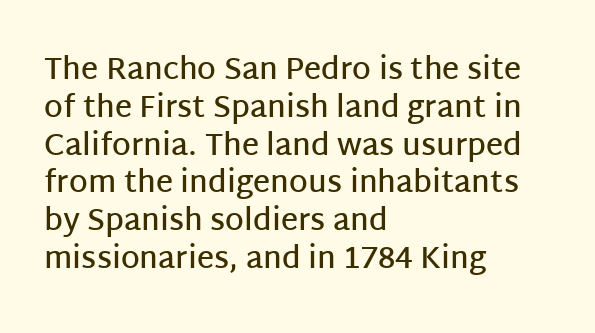
Q: Is the text bold? A: Semi-bold.
Q: Is the text italic (slanted)? A: No, it is upright.
Q: Is the typeface a serif or a sans-serif typeface? A: Sans-serif.
Q: Is the text underlined? A: No.
Q: How is the paragraph aligned? A: Left-aligned.
Q: Is the spacing between letters normal or unusually wide? A: Normal.
Q: Is the spacing between lines tight, normal or loose? A: Normal.
Q: Width (condensed, normal, or wide)? A: Normal.
Q: Stroke contrast? A: Low.
Q: x-height? A: Large.
Q: Monospaced? A: No.
